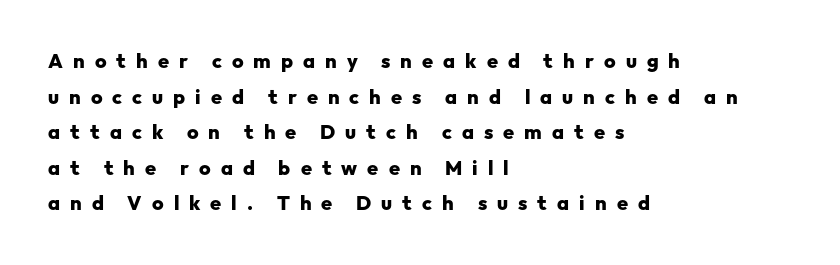
{"italic": "no", "bold": "yes", "underline": "no", "align": "left", "line_spacing_ratio": 1.78, "letter_spacing": "wide", "letter_spacing_em": 0.5, "glyph_px": 20}
